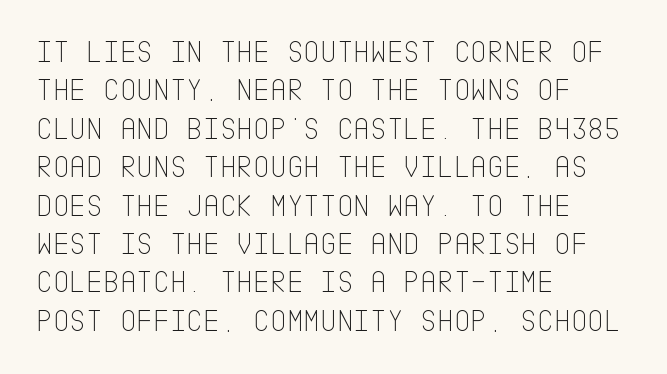
Q: Is the text bold? A: No.
Q: Is the text italic (slanted)? A: No, it is upright.
Q: Is the typeface a serif or a sans-serif typeface? A: Sans-serif.
Q: Is the text underlined? A: No.
Q: How is the paragraph aligned? A: Left-aligned.
Q: Is the spacing between letters normal or unusually wide? A: Normal.
Q: Width (condensed, normal, or wide)? A: Condensed.
Q: Stroke contrast? A: Low.
Q: x-height? A: Large.
